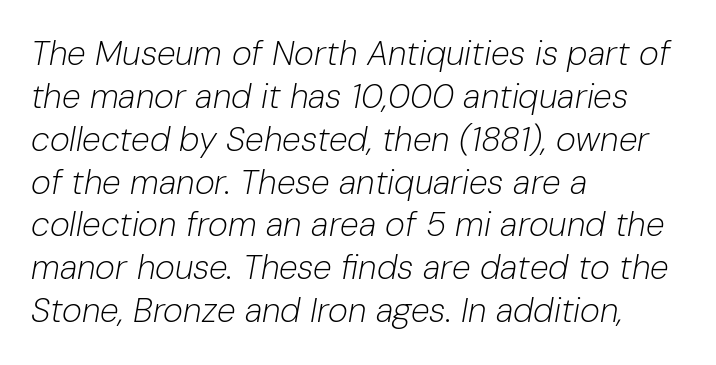
The image shows 34 px light type, italic (leaning right); set left-aligned, normal line spacing (1.26x), normal letter spacing, not underlined; low stroke contrast and a medium x-height.
